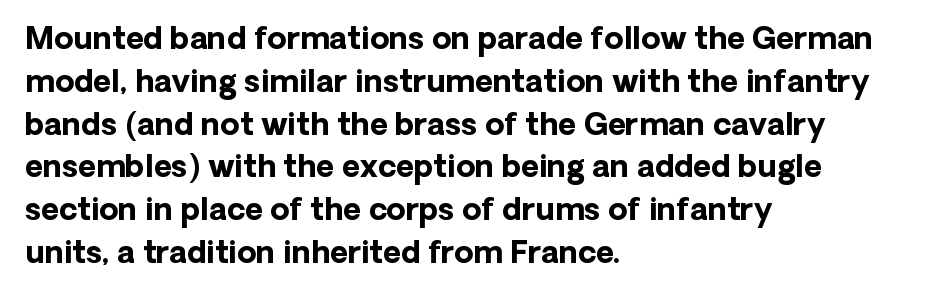
Q: Is the text bold? A: Yes.
Q: Is the text italic (slanted)? A: No, it is upright.
Q: Is the typeface a serif or a sans-serif typeface? A: Sans-serif.
Q: Is the text underlined? A: No.
Q: How is the paragraph aligned? A: Left-aligned.
Q: Is the spacing between letters normal or unusually wide? A: Normal.
Q: Is the spacing between lines tight, normal or loose? A: Normal.
Q: Width (condensed, normal, or wide)? A: Normal.
Q: Stroke contrast? A: Low.
Q: x-height? A: Medium.
Q: Monospaced? A: No.
